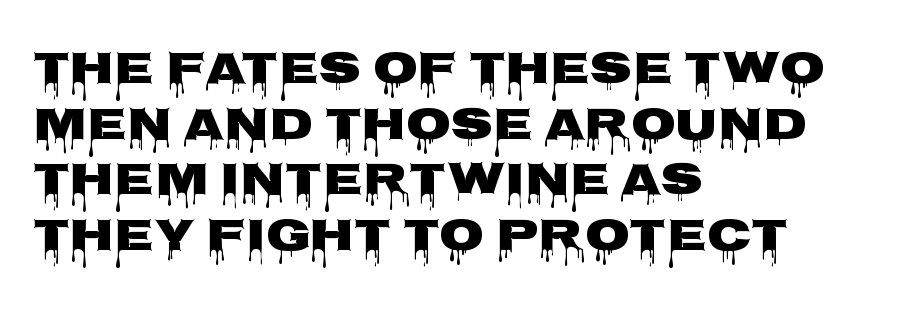
The image shows 46 px heavy, wide sans-serif type, upright; set left-aligned, line spacing 1.21x, normal letter spacing, not underlined; low stroke contrast and a large x-height.
